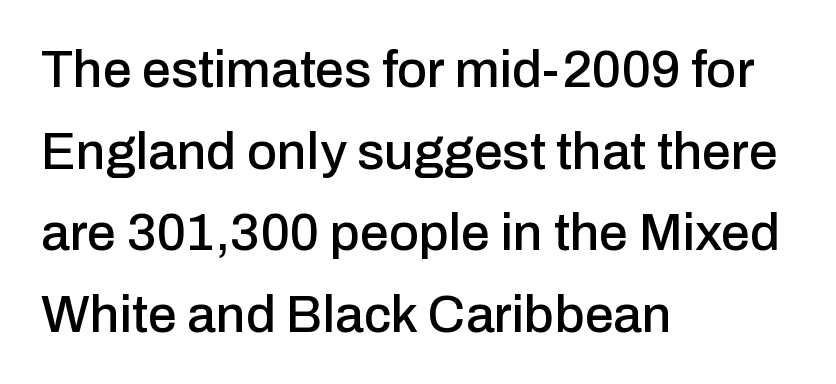
Q: Is the text italic (slanted)? A: No, it is upright.
Q: Is the typeface a serif or a sans-serif typeface? A: Sans-serif.
Q: Is the text underlined? A: No.
Q: How is the paragraph aligned? A: Left-aligned.
Q: Is the spacing between letters normal or unusually wide? A: Normal.
Q: Is the spacing between lines tight, normal or loose? A: Normal.
Q: Width (condensed, normal, or wide)? A: Normal.
Q: Stroke contrast? A: Low.
Q: x-height? A: Medium.
Q: Monospaced? A: No.
